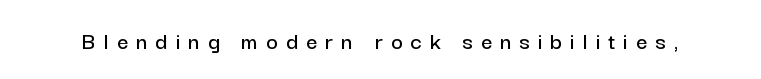
The image shows 25 px text type, upright; set unusually wide letter spacing (+0.32 em), not underlined.
